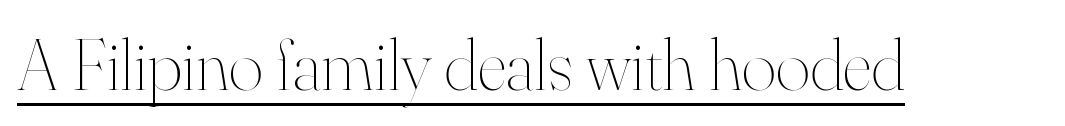
A typesetter would call this proportional, since set widths differ per character. The letters stand upright; this is a roman face. The glyphs are accompanied by a horizontal stroke just below them. The face used here is rendered with its standard letterfit. Ink coverage per letter is moderate at most.
